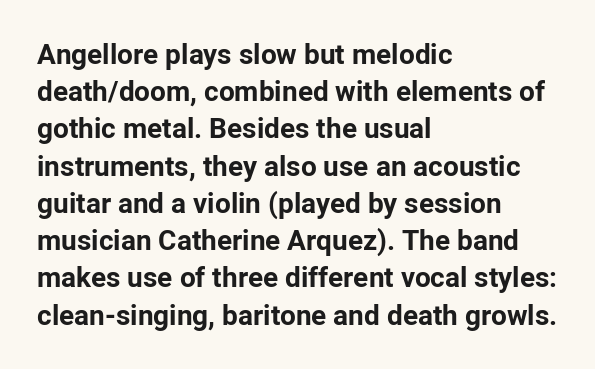
Caption: bold face, heavy strokes. Reading down the column, the eye jumps a familiar distance to each next line. Do the characters align in a grid? No, the font is proportional. Honestly, there is no underline to notice here at all. Italic: no, the glyphs are upright roman.
